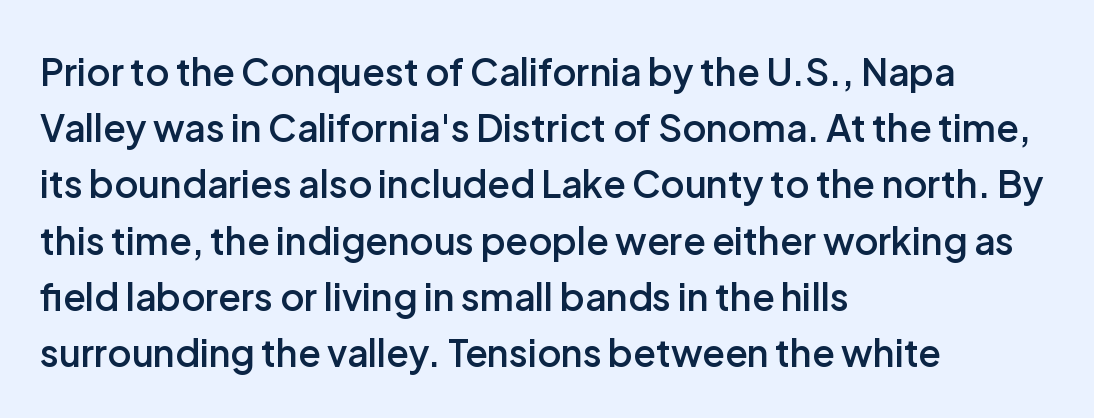
Note: no serifs on the glyphs. Vertically, the passage feels balanced, rows spaced as you'd expect. This rendering uses left alignment, leaving the right contour irregular. Does the weight exceed regular? Yes, but only to semibold.
